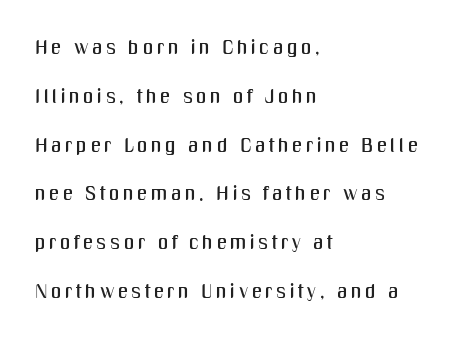
Leading is clearly above the norm, producing a sparse column. Quick note: underline off. Tall strokes in this sample are plumb rather than angled. One-word summary of the alignment: left.
